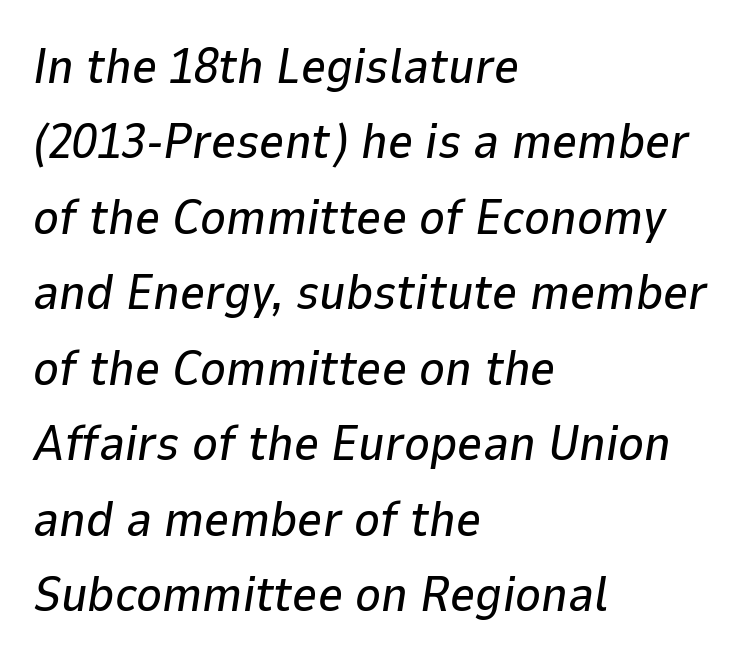
The block of text has a typical density, with ordinary space between rows. These lines are rendered in a variable-pitch font. There is no visible air inserted between adjacent glyphs. Emphasis-style slanted type is in use. The area under the type is left untouched. Short and long lines alike share a common starting point at left.
